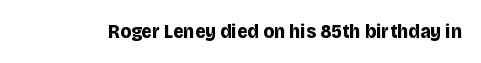
The image shows 20 px bold type, upright; set normal letter spacing, not underlined.
